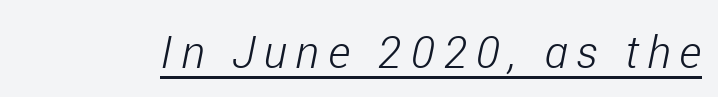
It's the slanting kind of type. Counters stay open thanks to moderate or lighter strokes. Think of a printed novel: that variable character pitch is what you see here. Beneath each row of characters lies a ruled line.
